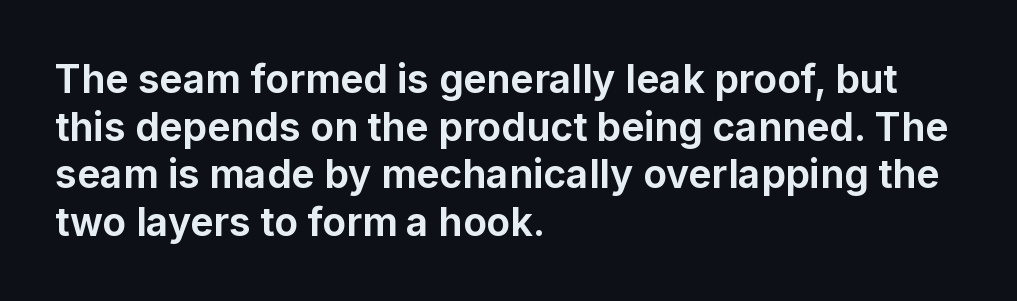
Q: Is the text bold? A: Yes.
Q: Is the text italic (slanted)? A: No, it is upright.
Q: Is the typeface a serif or a sans-serif typeface? A: Sans-serif.
Q: Is the text underlined? A: No.
Q: How is the paragraph aligned? A: Left-aligned.
Q: Is the spacing between letters normal or unusually wide? A: Normal.
Q: Width (condensed, normal, or wide)? A: Normal.
Q: Stroke contrast? A: Low.
Q: x-height? A: Medium.
Q: Monospaced? A: No.
